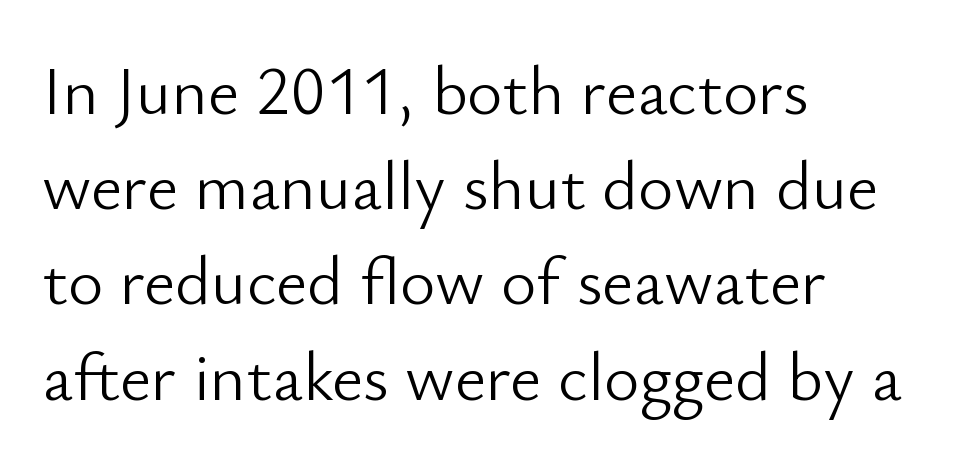
{"serif": "no", "italic": "no", "bold": "no", "weight": "light", "width": "normal", "stroke_contrast": "low", "x_height": "small", "monospaced": "no", "underline": "no", "align": "left", "line_spacing": "normal", "line_spacing_ratio": 1.4, "letter_spacing": "normal", "letter_spacing_em": 0.0, "glyph_px": 68}
